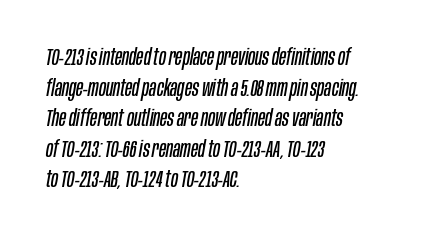
Q: Is the text bold? A: No.
Q: Is the text italic (slanted)? A: Yes, it leans right by about 10 degrees.
Q: Is the text underlined? A: No.
Q: How is the paragraph aligned? A: Left-aligned.
Q: Is the spacing between letters normal or unusually wide? A: Normal.
Q: Is the spacing between lines tight, normal or loose? A: Normal.
